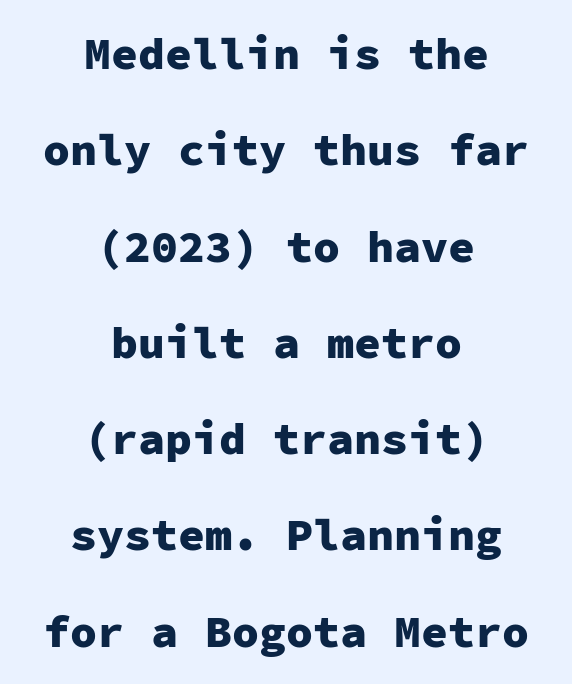
Does the weight exceed regular? Yes, all the way to bold. The whitespace from short lines is split evenly between both sides. Letterform terminals end flat and unadorned throughout the passage. The gap between lines stays unmarked.
